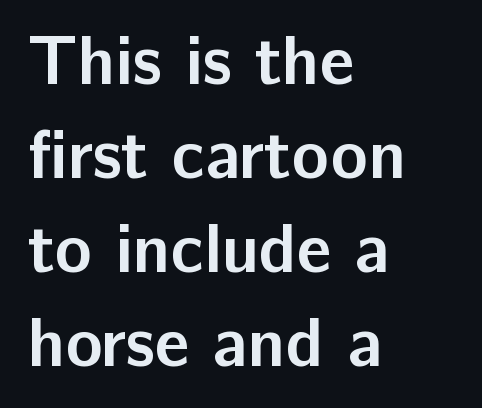
You can tell it's not italic because the verticals are truly vertical. Horizontal bands of white between lines are of average thickness. Letter spacing: default. Compared with a centered layout, this one pins lines to the left instead.
